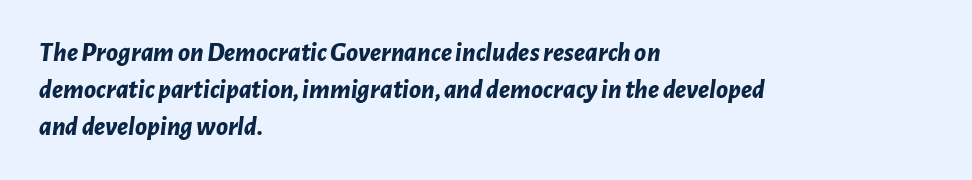
The image shows 27 px bold type, italic (leaning right); set left-aligned, normal line spacing (1.37x), normal letter spacing, not underlined.
